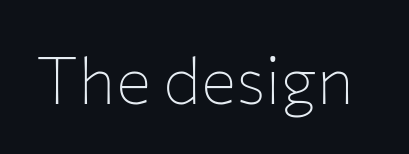
The image shows 66 px thin sans-serif type, upright; set normal letter spacing, not underlined; low stroke contrast and a medium x-height.
